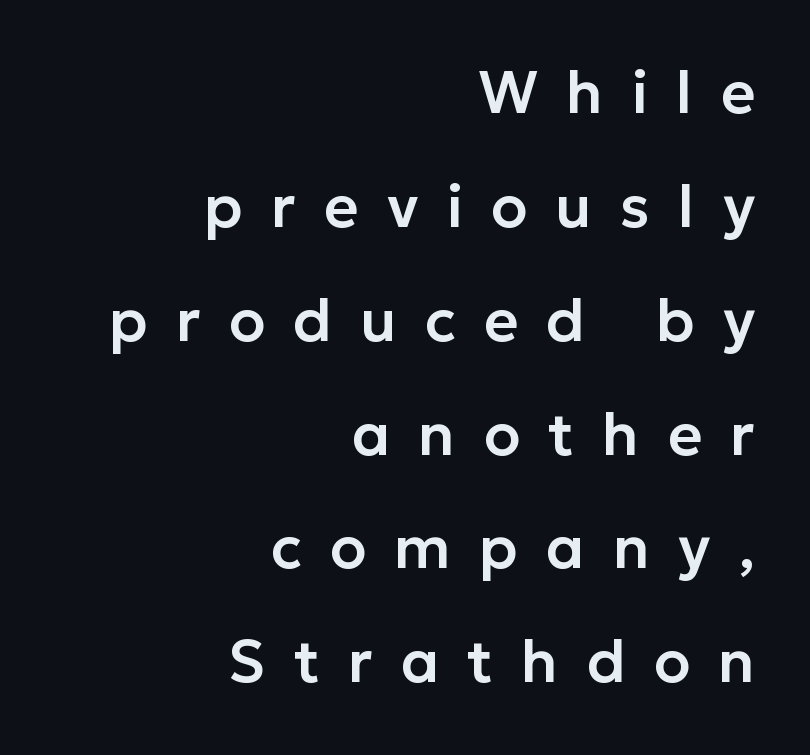
The image shows 59 px sans-serif type, upright; set right-aligned, loose line spacing (1.93x), unusually wide letter spacing (+0.48 em), not underlined; low stroke contrast and a medium x-height.
